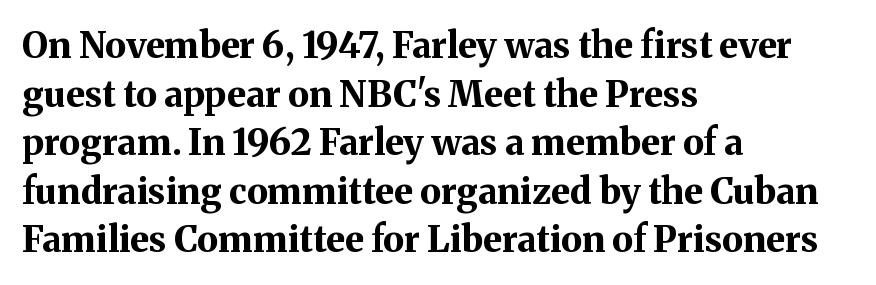
The image shows 36 px bold serif type, upright; set left-aligned, normal line spacing (1.35x), normal letter spacing, not underlined; medium stroke contrast and a medium x-height.
